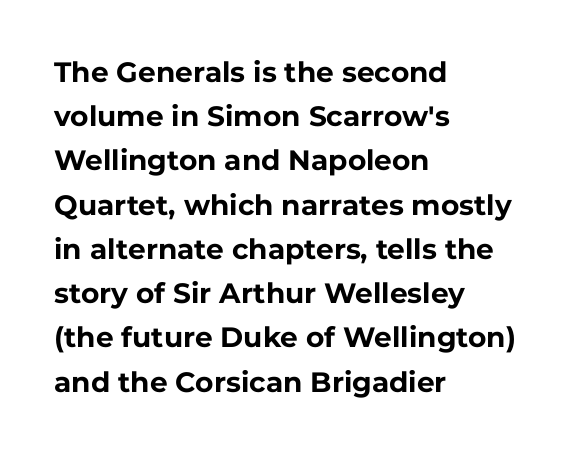
The font is running at its bold setting. Posture: upright roman. The vertical gap from one line to the next is medium. Observe the absence of serifs on each vertical stroke in this sample. These lines are rendered in a variable-pitch font.
